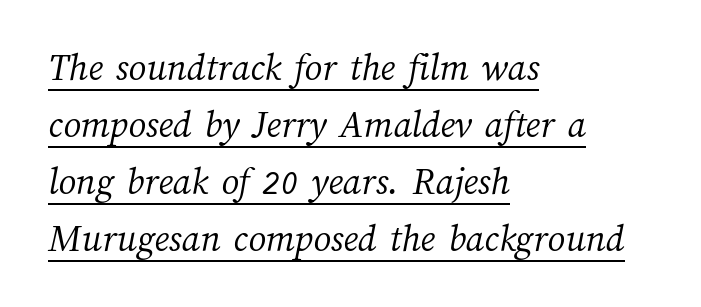
{"bold": "no", "weight": "light", "width": "normal", "stroke_contrast": "medium", "x_height": "medium", "monospaced": "no", "underline": "yes", "align": "left", "line_spacing": "normal", "line_spacing_ratio": 1.46, "letter_spacing": "normal", "letter_spacing_em": 0.0, "glyph_px": 39}
